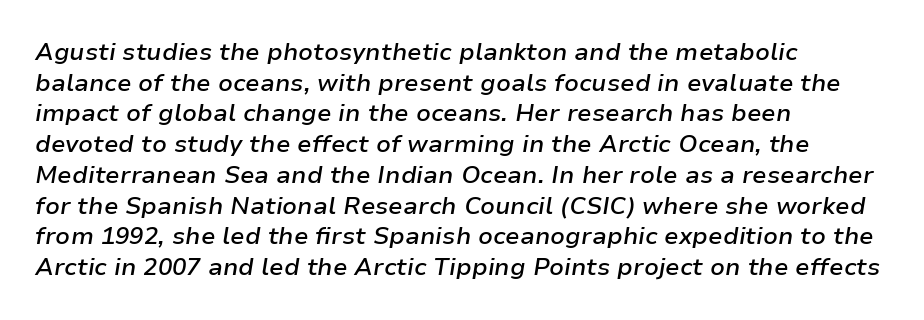
The letters sit at their default tracking, neither squeezed nor spread. The rag falls on the right side of this text block. Notice how the stems are inclined rather than vertical — that's the hallmark of italics. The specimen omits any rule beneath the text block's lines.
